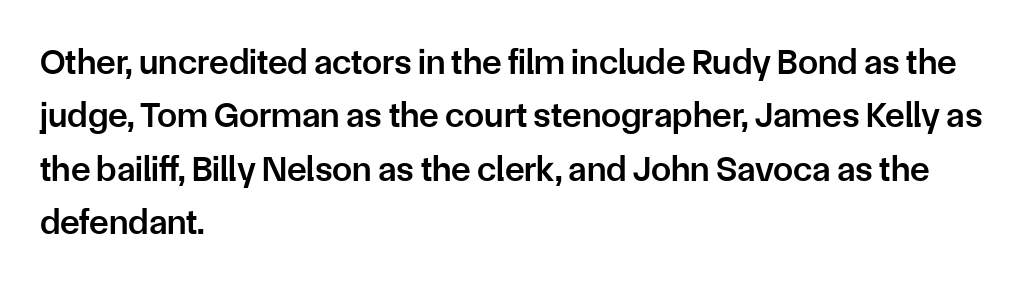
Q: Is the text bold? A: Semi-bold.
Q: Is the text italic (slanted)? A: No, it is upright.
Q: Is the typeface a serif or a sans-serif typeface? A: Sans-serif.
Q: Is the text underlined? A: No.
Q: How is the paragraph aligned? A: Left-aligned.
Q: Is the spacing between letters normal or unusually wide? A: Normal.
Q: Is the spacing between lines tight, normal or loose? A: Normal.
Q: Width (condensed, normal, or wide)? A: Normal.
Q: Stroke contrast? A: Low.
Q: x-height? A: Medium.
Q: Monospaced? A: No.
